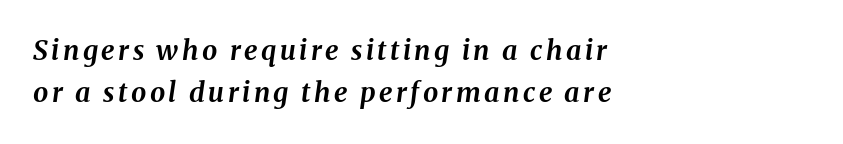
The image shows 27 px bold type, italic (leaning right); set left-aligned, normal line spacing (1.56x), not underlined.
